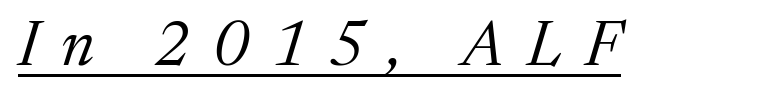
The image shows 63 px regular-weight serif type, italic (leaning right); set unusually wide letter spacing (+0.36 em), underlined; medium stroke contrast and a medium x-height.
